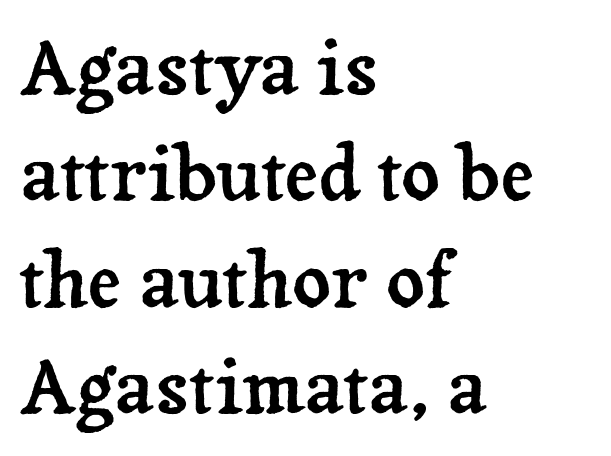
The ragged edge is on the right, which tells us the setting is flush left. The glyphs are unaccompanied by any horizontal stroke below them. Character widths vary here, with narrow letters taking less room than wide ones. Is there much room between lines? A standard amount, neither cramped nor airy. The letters stand upright; this is a roman face. Classification — serif.
